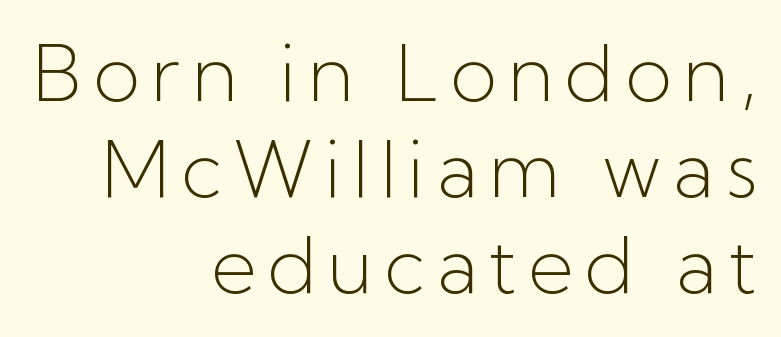
Each letter keeps its own natural width here, so spacing adapts to shape. The face used here is a sans, in the tradition of grotesques and geometrics. The passage shown is not bold in any degree. Caption: multi-line text, flush right, ragged left.
